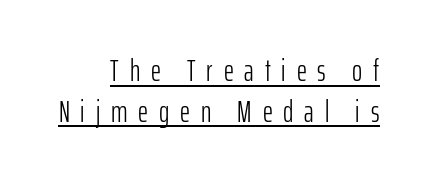
Q: Is the text bold? A: No.
Q: Is the text italic (slanted)? A: No, it is upright.
Q: Is the typeface a serif or a sans-serif typeface? A: Sans-serif.
Q: Is the text underlined? A: Yes.
Q: Is the spacing between letters normal or unusually wide? A: Unusually wide.
Q: Is the spacing between lines tight, normal or loose? A: Normal.
Q: Width (condensed, normal, or wide)? A: Condensed.
Q: Stroke contrast? A: Low.
Q: x-height? A: Medium.
Q: Monospaced? A: No.
